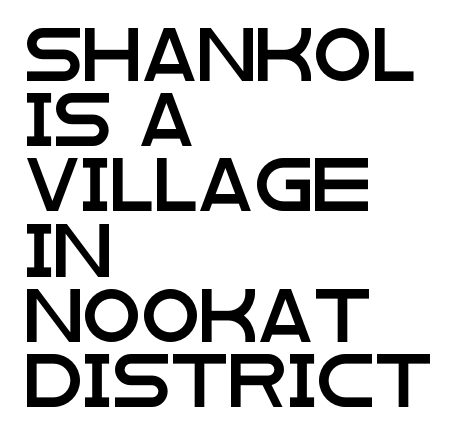
{"serif": "no", "italic": "no", "width": "wide", "stroke_contrast": "low", "x_height": "large", "monospaced": "no", "underline": "no", "align": "left", "line_spacing_ratio": 1.23, "letter_spacing": "normal", "letter_spacing_em": 0.0, "glyph_px": 53}
